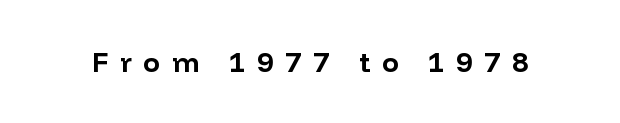
Q: Is the text bold? A: Yes.
Q: Is the text italic (slanted)? A: No, it is upright.
Q: Is the typeface a serif or a sans-serif typeface? A: Sans-serif.
Q: Is the text underlined? A: No.
Q: Is the spacing between letters normal or unusually wide? A: Unusually wide.
Q: Width (condensed, normal, or wide)? A: Normal.
Q: Stroke contrast? A: Low.
Q: x-height? A: Medium.
Q: Monospaced? A: No.
